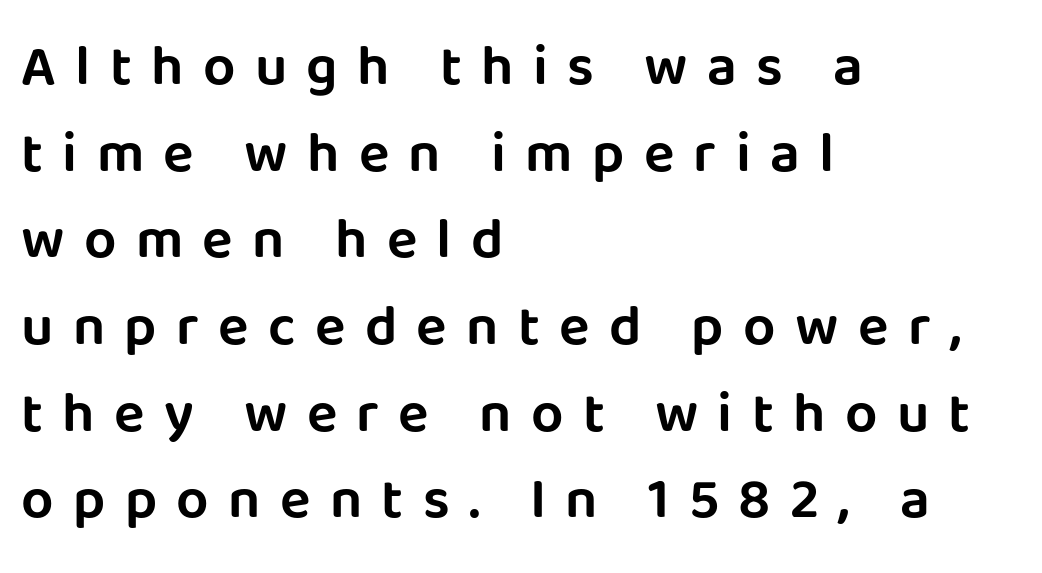
{"serif": "no", "italic": "no", "width": "normal", "stroke_contrast": "low", "x_height": "large", "monospaced": "no", "underline": "no", "align": "left", "line_spacing": "normal", "line_spacing_ratio": 1.52, "letter_spacing": "wide", "letter_spacing_em": 0.34, "glyph_px": 57}
